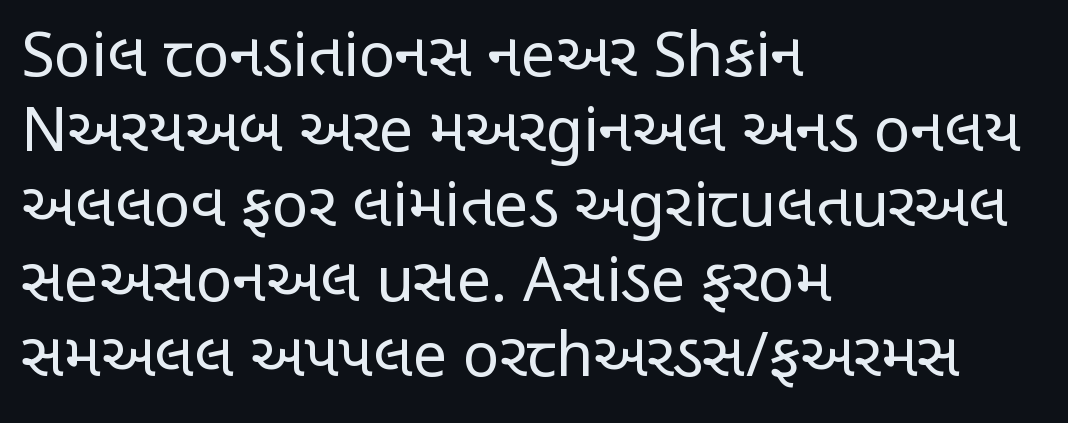
The image shows 61 px regular-weight, condensed sans-serif type, upright; set left-aligned, line spacing 1.23x, normal letter spacing, not underlined; low stroke contrast and a large x-height.
